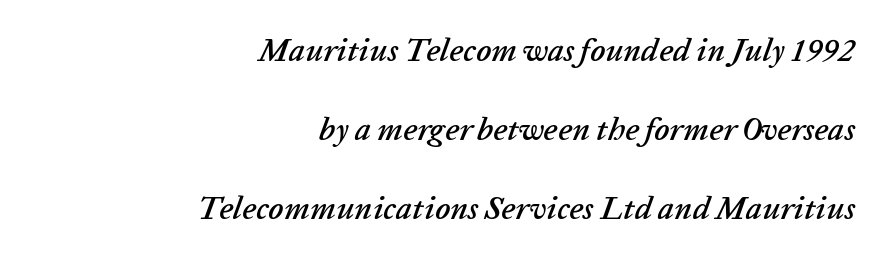
Q: Is the text italic (slanted)? A: Yes, it leans right by about 20 degrees.
Q: Is the text underlined? A: No.
Q: How is the paragraph aligned? A: Right-aligned.
Q: Is the spacing between letters normal or unusually wide? A: Normal.
Q: Is the spacing between lines tight, normal or loose? A: Loose.
Q: Width (condensed, normal, or wide)? A: Normal.
Q: Stroke contrast? A: Low.
Q: x-height? A: Medium.
Q: Monospaced? A: No.
